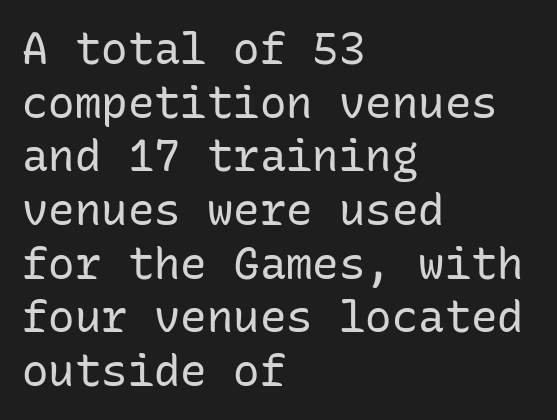
Q: Is the text bold? A: No.
Q: Is the text italic (slanted)? A: No, it is upright.
Q: Is the typeface a serif or a sans-serif typeface? A: Sans-serif.
Q: Is the text underlined? A: No.
Q: How is the paragraph aligned? A: Left-aligned.
Q: Is the spacing between letters normal or unusually wide? A: Normal.
Q: Width (condensed, normal, or wide)? A: Normal.
Q: Stroke contrast? A: Low.
Q: x-height? A: Medium.
Q: Monospaced? A: Yes.
